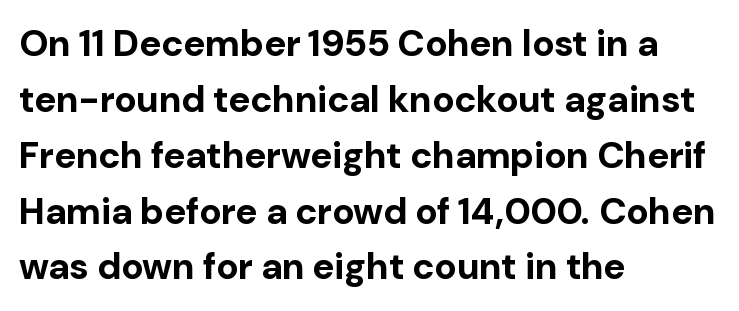
{"serif": "no", "italic": "no", "bold": "yes", "weight": "bold", "width": "normal", "stroke_contrast": "low", "x_height": "medium", "monospaced": "no", "underline": "no", "align": "left", "line_spacing": "normal", "line_spacing_ratio": 1.51, "letter_spacing": "normal", "letter_spacing_em": 0.0, "glyph_px": 37}
